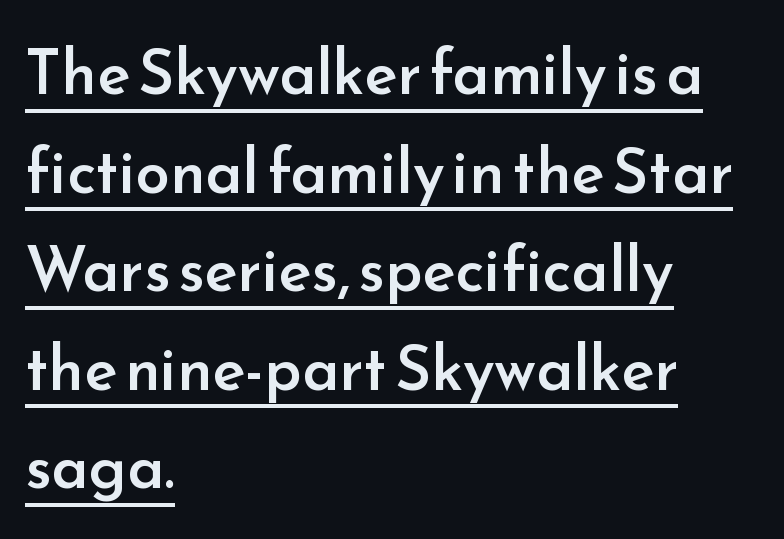
{"serif": "no", "italic": "no", "bold": "semi", "weight": "semibold", "width": "normal", "stroke_contrast": "low", "x_height": "small", "monospaced": "no", "underline": "yes", "align": "left", "line_spacing": "normal", "line_spacing_ratio": 1.59, "letter_spacing": "normal", "letter_spacing_em": 0.0, "glyph_px": 62}
